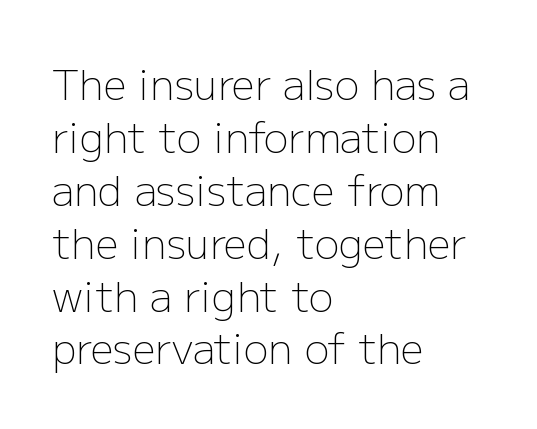
Q: Is the text bold? A: No.
Q: Is the text italic (slanted)? A: No, it is upright.
Q: Is the typeface a serif or a sans-serif typeface? A: Sans-serif.
Q: Is the text underlined? A: No.
Q: How is the paragraph aligned? A: Left-aligned.
Q: Is the spacing between letters normal or unusually wide? A: Normal.
Q: Is the spacing between lines tight, normal or loose? A: Normal.
Q: Width (condensed, normal, or wide)? A: Normal.
Q: Stroke contrast? A: Low.
Q: x-height? A: Medium.
Q: Monospaced? A: No.
